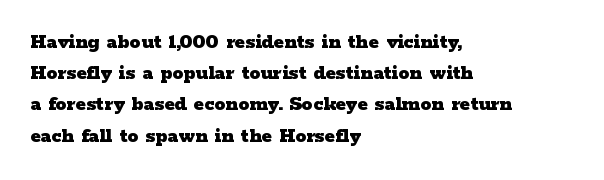
Q: Is the text bold? A: Yes.
Q: Is the text italic (slanted)? A: No, it is upright.
Q: Is the text underlined? A: No.
Q: How is the paragraph aligned? A: Left-aligned.
Q: Is the spacing between letters normal or unusually wide? A: Normal.
Q: Is the spacing between lines tight, normal or loose? A: Normal.
